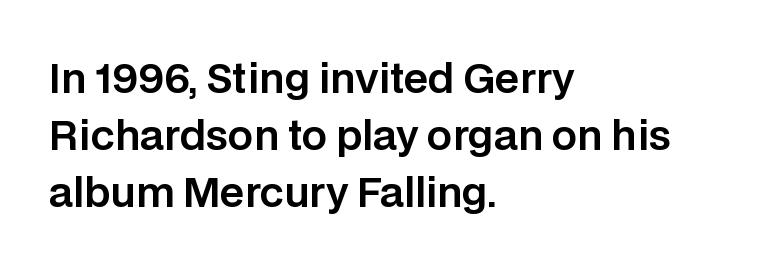
{"serif": "no", "italic": "no", "width": "normal", "stroke_contrast": "low", "x_height": "large", "monospaced": "no", "underline": "no", "align": "left", "line_spacing": "normal", "line_spacing_ratio": 1.43, "letter_spacing": "normal", "letter_spacing_em": 0.0, "glyph_px": 40}
